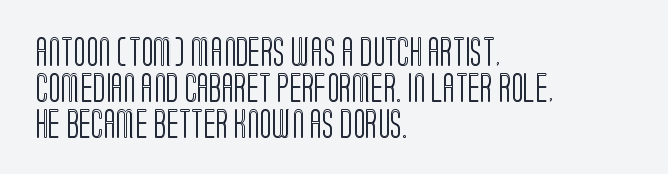
The image shows 29 px condensed type, upright; set left-aligned, line spacing 1.24x, normal letter spacing, not underlined; a large x-height.
